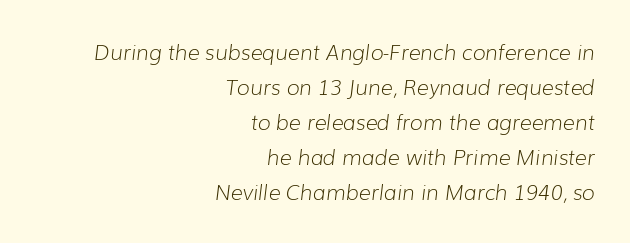
{"italic": "yes", "lean": "right", "slant_degrees": 7, "bold": "no", "underline": "no", "align": "right", "line_spacing": "normal", "line_spacing_ratio": 1.67, "letter_spacing": "normal", "letter_spacing_em": 0.0, "glyph_px": 21}
